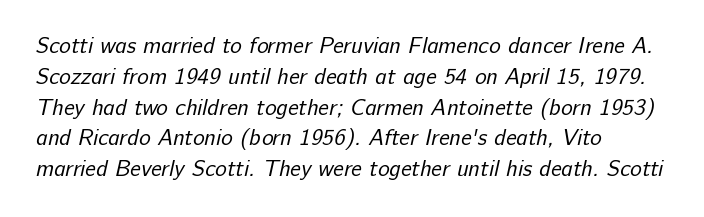
Q: Is the text bold? A: No.
Q: Is the text underlined? A: No.
Q: How is the paragraph aligned? A: Left-aligned.
Q: Is the spacing between letters normal or unusually wide? A: Normal.
Q: Is the spacing between lines tight, normal or loose? A: Normal.
